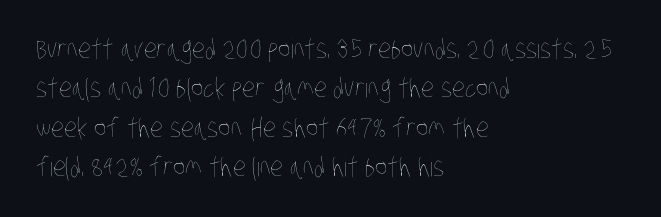
Baseline-to-baseline distance is the conventional proportion of letter height. Ink coverage per letter is moderate at most. Clear beneath every line of the passage. Is the letter spacing exaggerated? No — it looks like the ordinary default.
